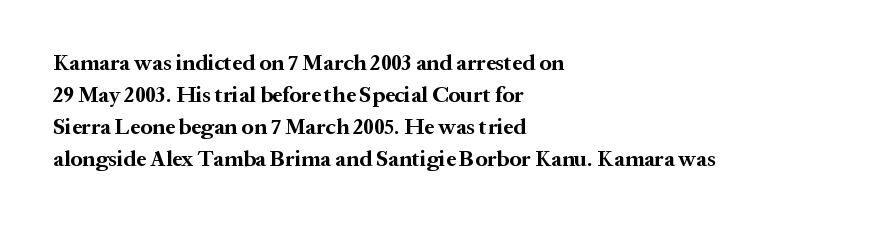
These lines were composed using upright roman letters. Bare-footed words on every line. The vertical gap from one line to the next is medium. Leftover space on each line is placed entirely after the last word. The line texture is even and compact thanks to regular tracking.
